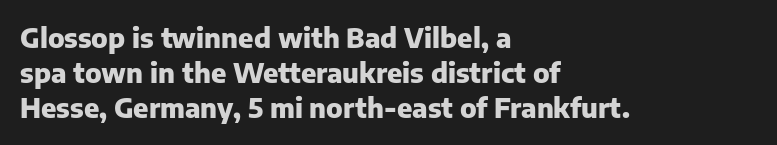
The image shows 27 px bold type, upright; set left-aligned, normal line spacing (1.3x), normal letter spacing, not underlined.
